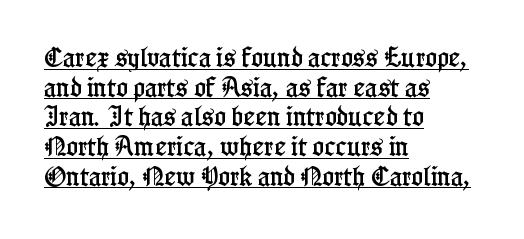
Beneath each row of characters lies a ruled line. Notice how descenders clear the ascenders below comfortably — that's standard leading. Posture: vertical. The type is set solid horizontally, with unmodified tracking. The compositor pushed each line to the left boundary.
